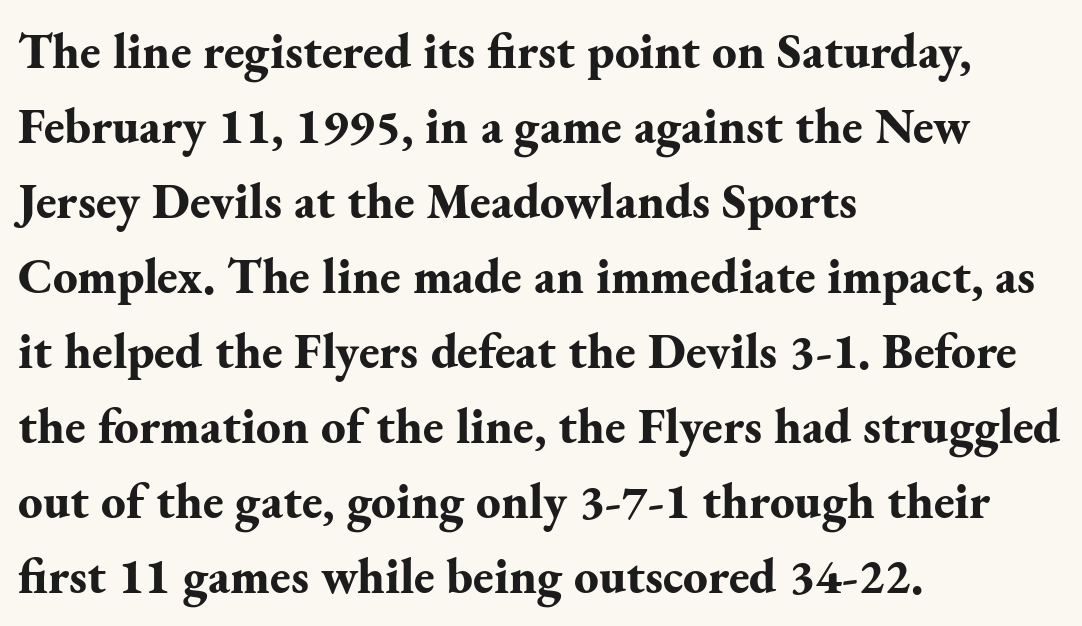
The image shows 49 px bold serif type, upright; set left-aligned, normal line spacing (1.53x), normal letter spacing, not underlined; medium stroke contrast and a small x-height.
